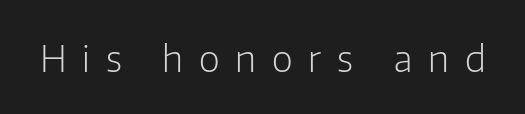
Q: Is the text bold? A: No.
Q: Is the text italic (slanted)? A: No, it is upright.
Q: Is the typeface a serif or a sans-serif typeface? A: Sans-serif.
Q: Is the text underlined? A: No.
Q: Is the spacing between letters normal or unusually wide? A: Unusually wide.
Q: Width (condensed, normal, or wide)? A: Normal.
Q: Stroke contrast? A: Low.
Q: x-height? A: Medium.
Q: Monospaced? A: No.
